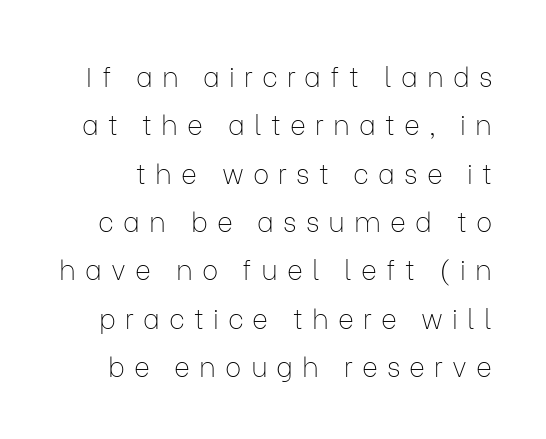
The image shows 27 px text type, upright; set line spacing 1.79x, unusually wide letter spacing (+0.34 em), not underlined.
